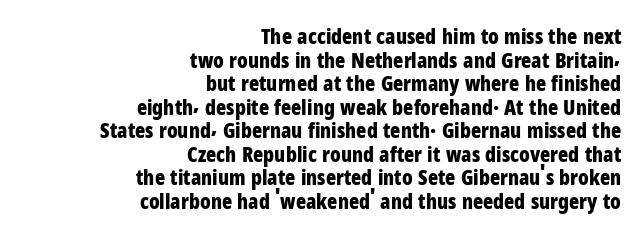
{"italic": "no", "bold": "yes", "underline": "no", "align": "right", "line_spacing": "tight", "line_spacing_ratio": 1.12, "letter_spacing": "normal", "letter_spacing_em": 0.0, "glyph_px": 21}
